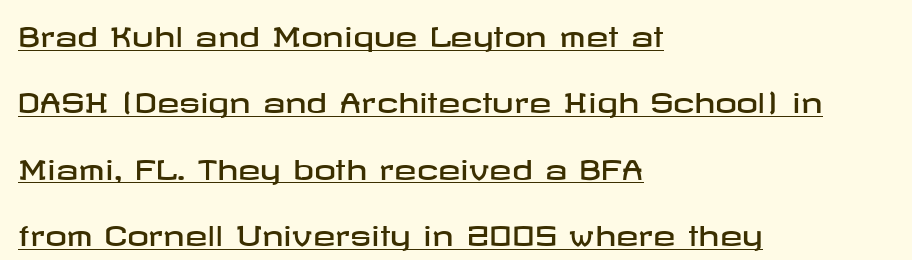
The image shows 27 px text type, upright; set left-aligned, loose line spacing (2.46x), normal letter spacing, underlined.
